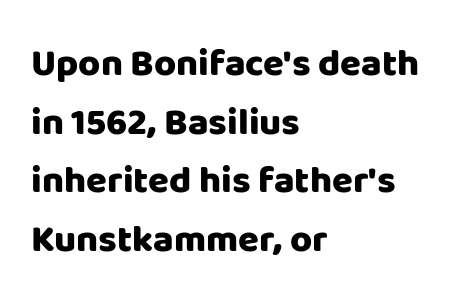
Q: Is the text bold? A: Yes.
Q: Is the text italic (slanted)? A: No, it is upright.
Q: Is the typeface a serif or a sans-serif typeface? A: Sans-serif.
Q: Is the text underlined? A: No.
Q: How is the paragraph aligned? A: Left-aligned.
Q: Is the spacing between letters normal or unusually wide? A: Normal.
Q: Is the spacing between lines tight, normal or loose? A: Normal.
Q: Width (condensed, normal, or wide)? A: Normal.
Q: Stroke contrast? A: Low.
Q: x-height? A: Large.
Q: Monospaced? A: No.
